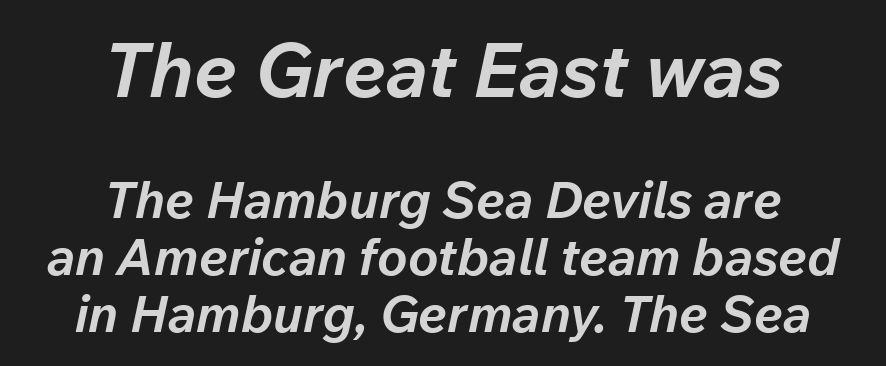
Standard letterfit; no display-style spreading of the glyphs. The rendering uses natural spacing where letterforms have individual widths. The passage shown begins with its larger block and ends with its smaller one. These lines were composed using italics. A centered setting, common on invitations and titles, is used for this passage. The passage shown stacks its lines with hardly any gap.
